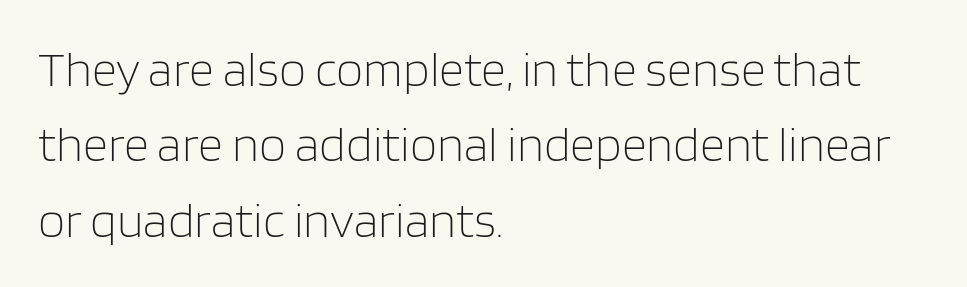
Q: Is the text bold? A: No.
Q: Is the text italic (slanted)? A: No, it is upright.
Q: Is the typeface a serif or a sans-serif typeface? A: Sans-serif.
Q: Is the text underlined? A: No.
Q: How is the paragraph aligned? A: Left-aligned.
Q: Is the spacing between letters normal or unusually wide? A: Normal.
Q: Is the spacing between lines tight, normal or loose? A: Normal.
Q: Width (condensed, normal, or wide)? A: Normal.
Q: Stroke contrast? A: Low.
Q: x-height? A: Large.
Q: Monospaced? A: No.
